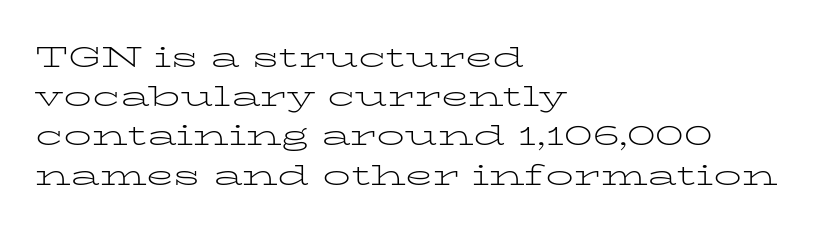
{"serif": "yes", "italic": "no", "bold": "no", "weight": "light", "width": "wide", "stroke_contrast": "low", "x_height": "medium", "monospaced": "no", "underline": "no", "align": "left", "line_spacing": "normal", "line_spacing_ratio": 1.4, "letter_spacing": "normal", "letter_spacing_em": 0.0, "glyph_px": 28}
